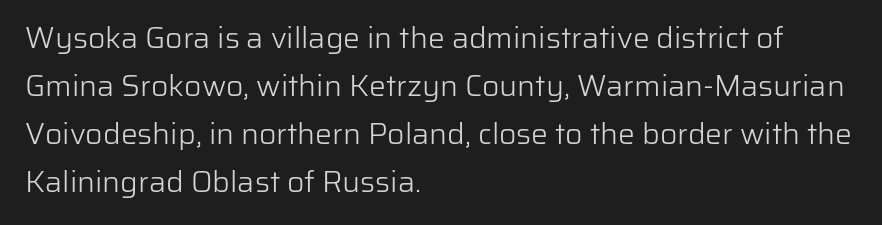
Q: Is the text bold? A: No.
Q: Is the text italic (slanted)? A: No, it is upright.
Q: Is the typeface a serif or a sans-serif typeface? A: Sans-serif.
Q: Is the text underlined? A: No.
Q: How is the paragraph aligned? A: Left-aligned.
Q: Is the spacing between letters normal or unusually wide? A: Normal.
Q: Is the spacing between lines tight, normal or loose? A: Normal.
Q: Width (condensed, normal, or wide)? A: Normal.
Q: Stroke contrast? A: Low.
Q: x-height? A: Medium.
Q: Monospaced? A: No.
